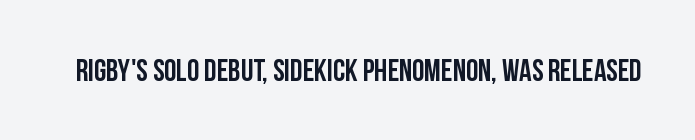
The type sits square on the baseline with zero lean. Descenders hang freely into open space. I'd call this a sans setting — the letters go barefoot. Proportional: the letters do not fall into vertical columns.
